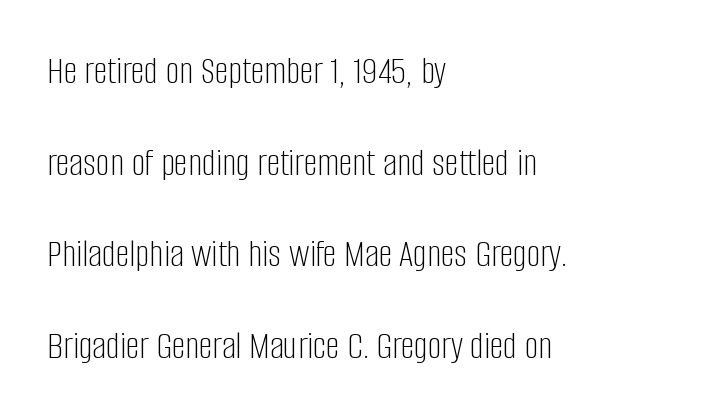
The image shows 39 px light, condensed sans-serif type, upright; set left-aligned, loose line spacing (2.35x), normal letter spacing, not underlined; low stroke contrast and a large x-height.
